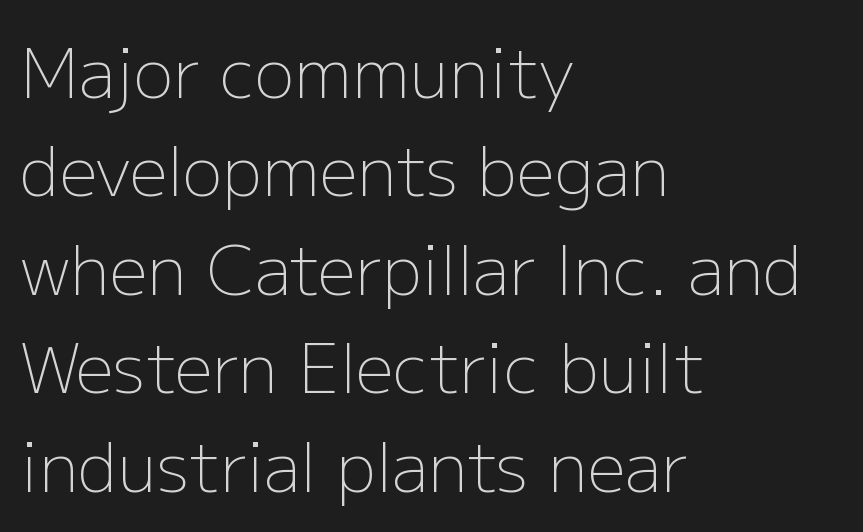
{"serif": "no", "italic": "no", "bold": "no", "weight": "light", "width": "normal", "stroke_contrast": "low", "x_height": "medium", "monospaced": "no", "underline": "no", "align": "left", "line_spacing": "normal", "line_spacing_ratio": 1.47, "letter_spacing": "normal", "letter_spacing_em": 0.0, "glyph_px": 67}
